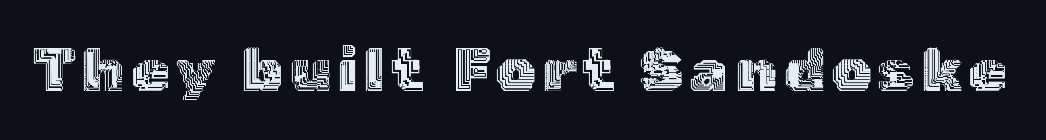
The image shows 62 px text type, upright; set not underlined; a medium x-height.
